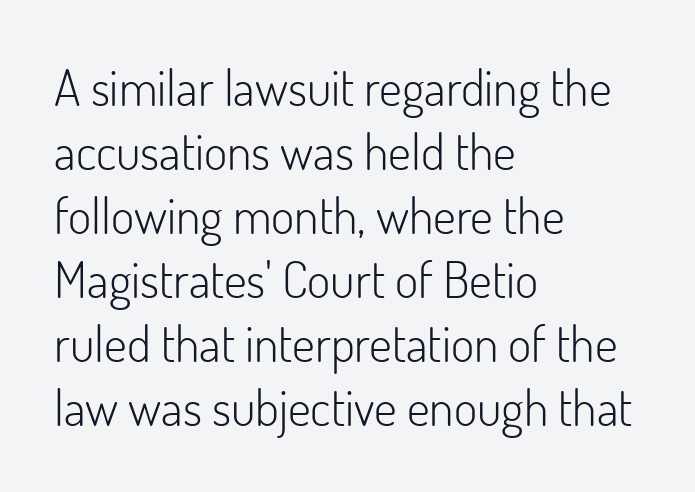
{"serif": "no", "italic": "no", "bold": "no", "weight": "light", "width": "normal", "stroke_contrast": "low", "x_height": "small", "monospaced": "no", "underline": "no", "align": "left", "line_spacing": "normal", "line_spacing_ratio": 1.28, "letter_spacing": "normal", "letter_spacing_em": 0.0, "glyph_px": 50}
